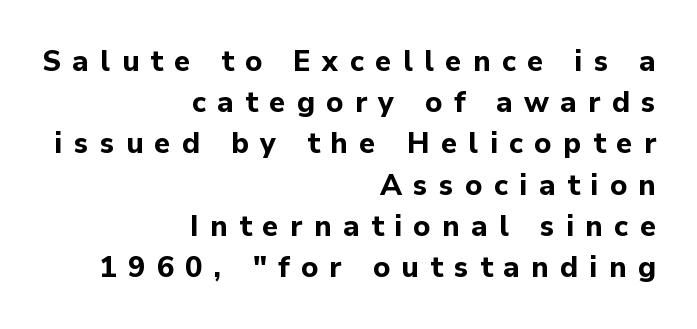
The image shows 29 px bold sans-serif type, upright; set right-aligned, normal line spacing (1.42x), unusually wide letter spacing (+0.39 em), not underlined; low stroke contrast and a medium x-height.
